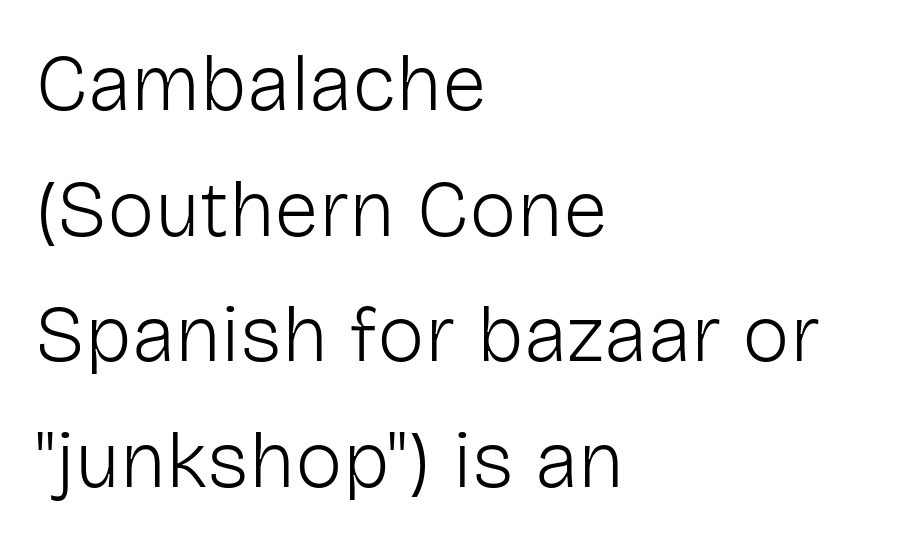
{"serif": "no", "italic": "no", "bold": "no", "weight": "light", "width": "normal", "stroke_contrast": "low", "x_height": "medium", "monospaced": "no", "underline": "no", "align": "left", "line_spacing": "normal", "line_spacing_ratio": 1.57, "letter_spacing": "normal", "letter_spacing_em": 0.0, "glyph_px": 80}
